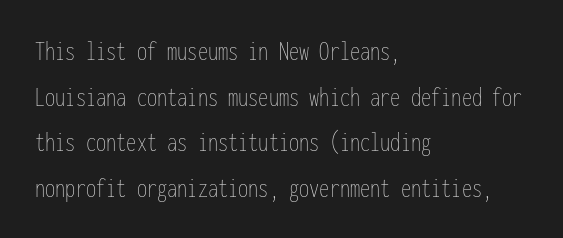
Q: Is the text bold? A: No.
Q: Is the text italic (slanted)? A: No, it is upright.
Q: Is the text underlined? A: No.
Q: How is the paragraph aligned? A: Left-aligned.
Q: Is the spacing between letters normal or unusually wide? A: Normal.
Q: Is the spacing between lines tight, normal or loose? A: Normal.
Q: Width (condensed, normal, or wide)? A: Condensed.
Q: Stroke contrast? A: Low.
Q: x-height? A: Medium.
Q: Monospaced? A: Yes.
